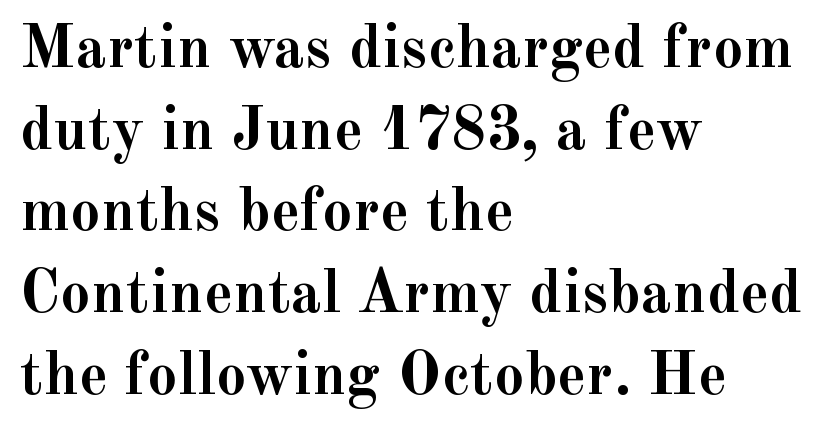
Q: Is the text bold? A: Yes.
Q: Is the text italic (slanted)? A: No, it is upright.
Q: Is the typeface a serif or a sans-serif typeface? A: Serif.
Q: Is the text underlined? A: No.
Q: How is the paragraph aligned? A: Left-aligned.
Q: Is the spacing between letters normal or unusually wide? A: Normal.
Q: Is the spacing between lines tight, normal or loose? A: Normal.
Q: Width (condensed, normal, or wide)? A: Normal.
Q: x-height? A: Small.
Q: Monospaced? A: No.
